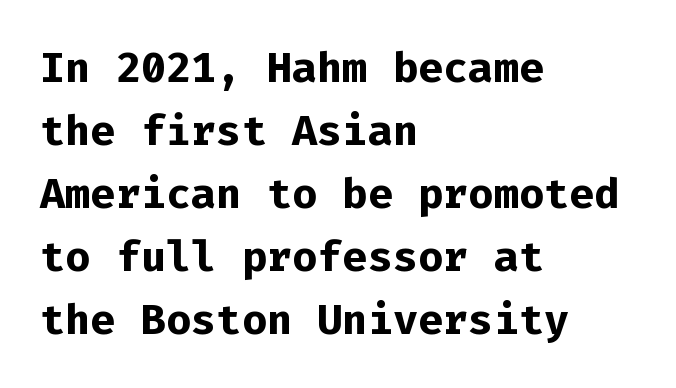
The image shows 42 px bold sans-serif type, upright, monospaced; set left-aligned, normal line spacing (1.5x), normal letter spacing, not underlined; low stroke contrast and a medium x-height.
